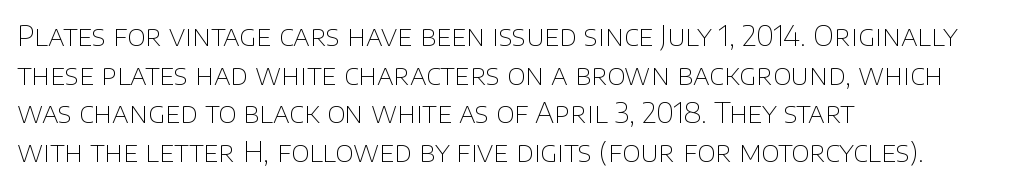
The image shows 28 px thin sans-serif type, upright; set left-aligned, normal line spacing (1.38x), normal letter spacing, not underlined; low stroke contrast and a large x-height.
